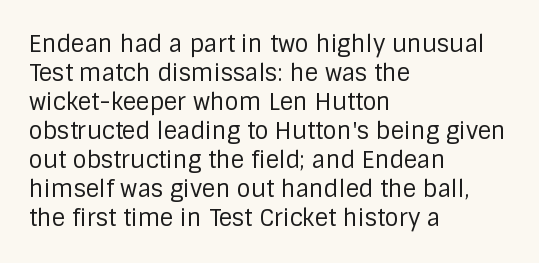
{"italic": "no", "bold": "no", "underline": "no", "align": "left", "line_spacing": "normal", "line_spacing_ratio": 1.26, "letter_spacing": "normal", "letter_spacing_em": 0.0, "glyph_px": 23}
